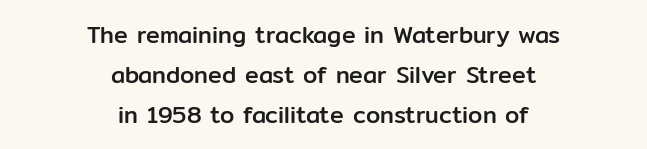
{"italic": "no", "underline": "no", "align": "center", "line_spacing_ratio": 1.73, "letter_spacing": "normal", "letter_spacing_em": 0.0, "glyph_px": 23}
